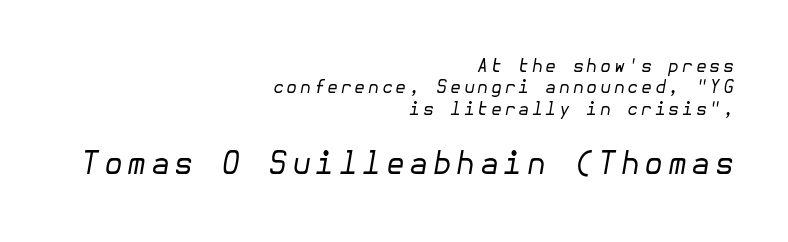
Q: Is the text bold? A: No.
Q: Is the text italic (slanted)? A: Yes, it leans right by about 10 degrees.
Q: Is the text underlined? A: No.
Q: How is the paragraph aligned? A: Right-aligned.
Q: Which block of text is set in a larger size, the first (top) or the second (bottom)? A: The second (bottom) one.
Q: Width (condensed, normal, or wide)? A: Normal.
Q: Stroke contrast? A: Low.
Q: x-height? A: Medium.
